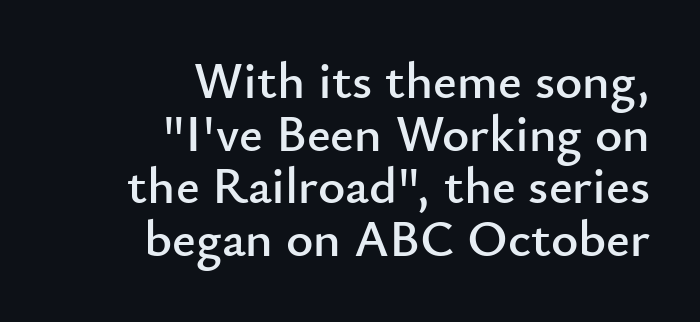
Font category for this specimen: sans-serif. Typeset ragged left — the right edge is the straight one. The lines are packed closely together with very little leading. Honestly, the letter spacing is just normal — you wouldn't notice it.
